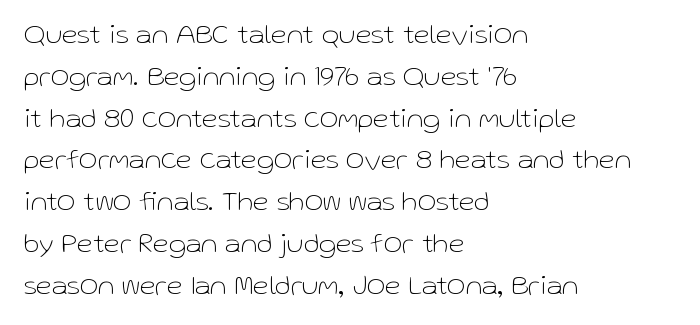
This sample has the flowing, uneven cadence of proportional lettering. The face used here is a sans, in the tradition of grotesques and geometrics. Here the glyphs are tracked normally, forming tight word shapes. No chunkiness to these letters — they're not bold.
